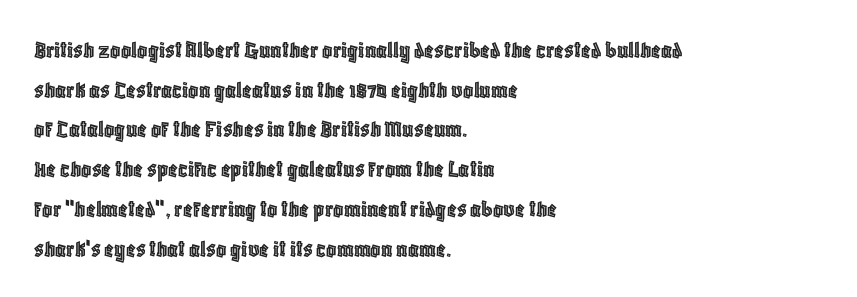
Words appear dense and cohesive because spacing is normal. Italic? Not at all — the glyphs are vertical. Horizontally, the lines are justified to the leading edge only. Leading matches the norm, producing a regular column. Each row of text sits above clean, open space.
